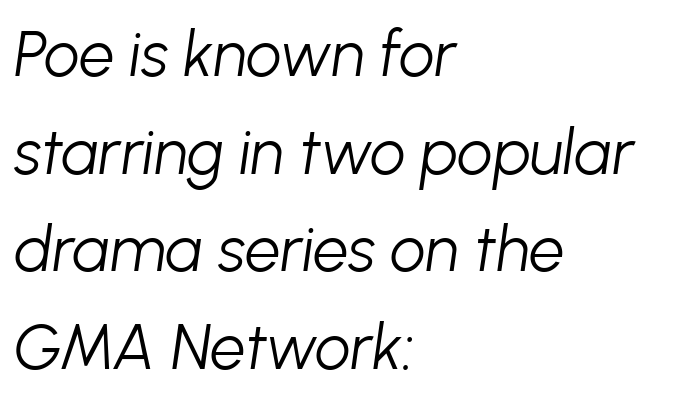
{"italic": "yes", "lean": "right", "slant_degrees": 8, "bold": "no", "weight": "light", "width": "normal", "stroke_contrast": "low", "x_height": "medium", "monospaced": "no", "underline": "no", "align": "left", "line_spacing": "normal", "line_spacing_ratio": 1.55, "letter_spacing": "normal", "letter_spacing_em": 0.0, "glyph_px": 63}
